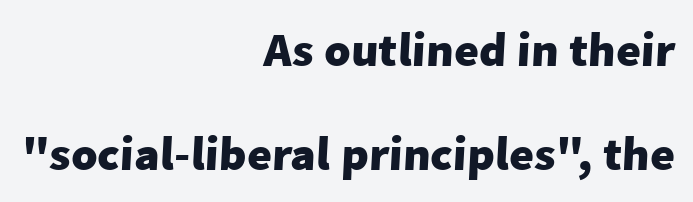
The image shows 48 px heavy sans-serif type; set right-aligned, loose line spacing (2.16x), normal letter spacing, not underlined; low stroke contrast and a medium x-height.
